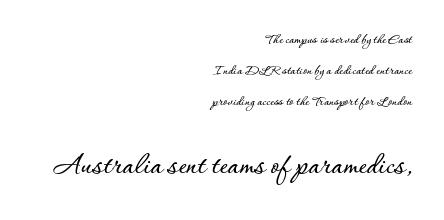
The image shows 31 px text type; set right-aligned, loose line spacing (2.2x), normal letter spacing, not underlined; the second (bottom) block is 2.21x larger; low stroke contrast and a small x-height.
